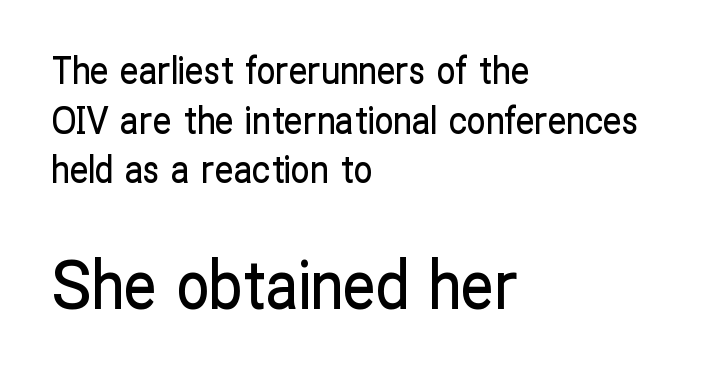
The type is set solid horizontally, with unmodified tracking. The ragged edge is on the right, which tells us the setting is flush left. Varying glyph widths throughout — classic text-font behaviour. The letters in the lower block stand taller than those in the block above.
